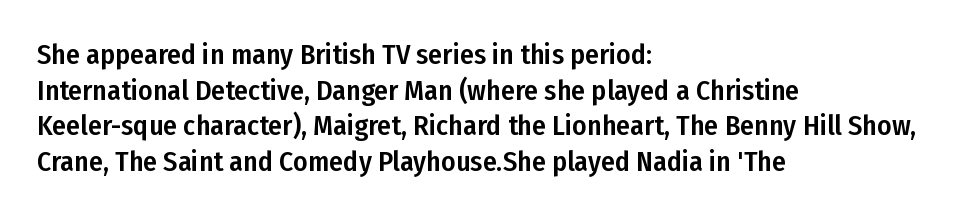
Q: Is the text italic (slanted)? A: No, it is upright.
Q: Is the typeface a serif or a sans-serif typeface? A: Sans-serif.
Q: Is the text underlined? A: No.
Q: How is the paragraph aligned? A: Left-aligned.
Q: Is the spacing between letters normal or unusually wide? A: Normal.
Q: Is the spacing between lines tight, normal or loose? A: Normal.
Q: Width (condensed, normal, or wide)? A: Condensed.
Q: Stroke contrast? A: Low.
Q: x-height? A: Medium.
Q: Monospaced? A: No.
